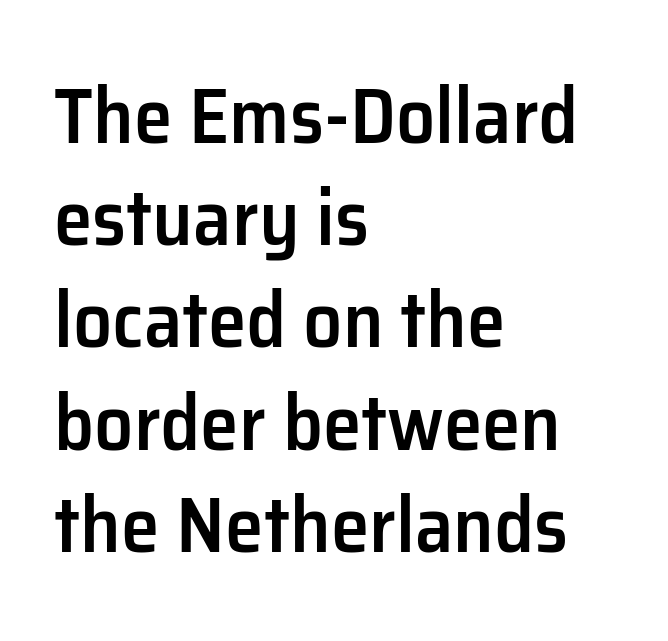
{"serif": "no", "italic": "no", "bold": "semi", "weight": "semibold", "width": "normal", "stroke_contrast": "low", "x_height": "medium", "monospaced": "no", "underline": "no", "align": "left", "line_spacing": "normal", "line_spacing_ratio": 1.31, "letter_spacing": "normal", "letter_spacing_em": 0.0, "glyph_px": 78}
